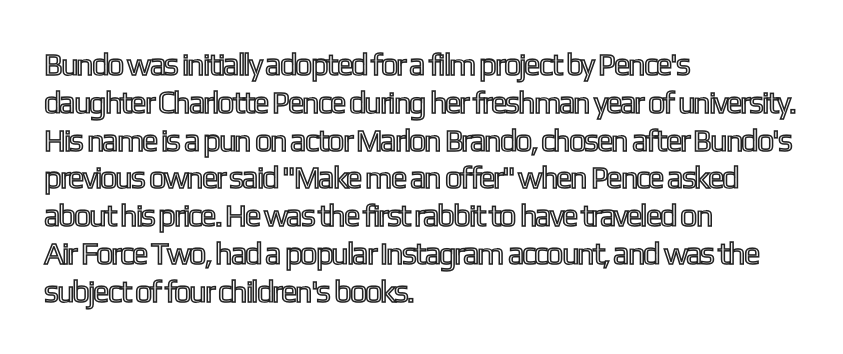
The image shows 31 px condensed type, upright; set left-aligned, line spacing 1.22x, normal letter spacing, not underlined; a medium x-height.
